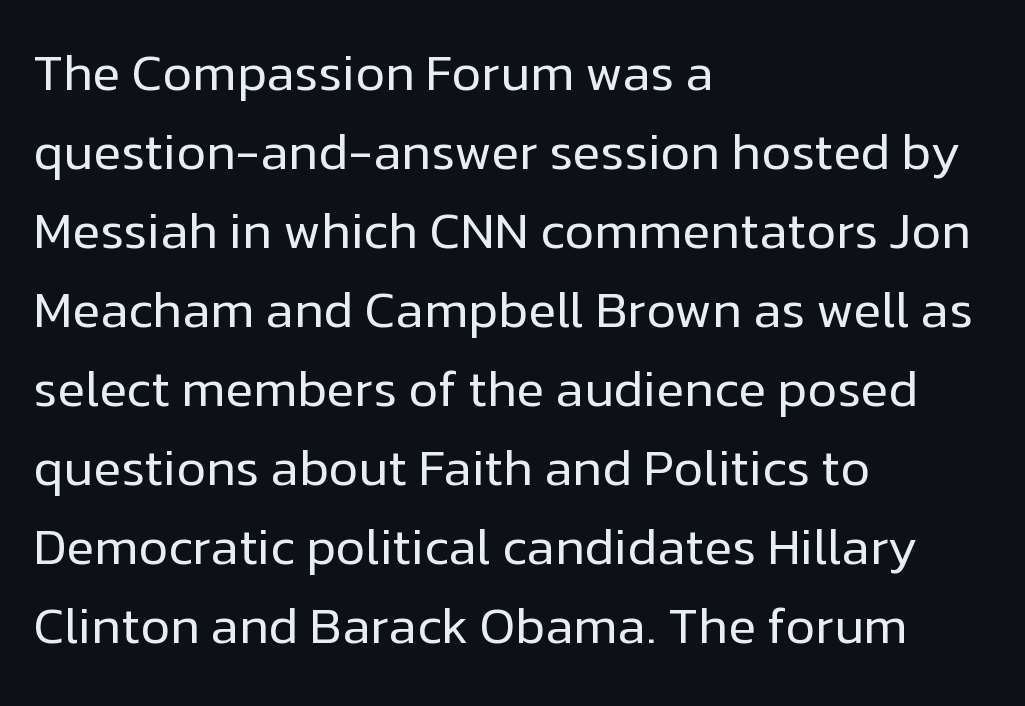
The image shows 51 px regular-weight sans-serif type, upright; set left-aligned, normal line spacing (1.55x), normal letter spacing, not underlined; low stroke contrast and a medium x-height.
